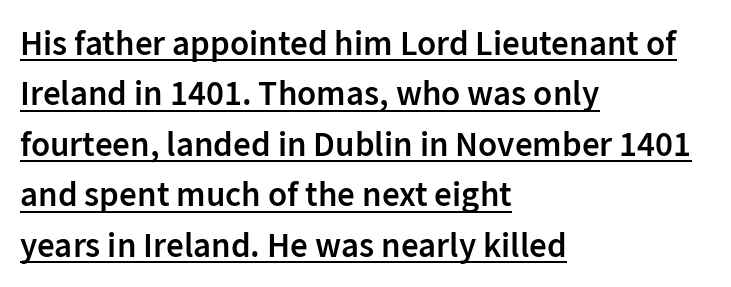
Q: Is the text bold? A: Semi-bold.
Q: Is the text italic (slanted)? A: No, it is upright.
Q: Is the typeface a serif or a sans-serif typeface? A: Sans-serif.
Q: Is the text underlined? A: Yes.
Q: How is the paragraph aligned? A: Left-aligned.
Q: Is the spacing between letters normal or unusually wide? A: Normal.
Q: Is the spacing between lines tight, normal or loose? A: Normal.
Q: Width (condensed, normal, or wide)? A: Normal.
Q: Stroke contrast? A: Low.
Q: x-height? A: Medium.
Q: Monospaced? A: No.
